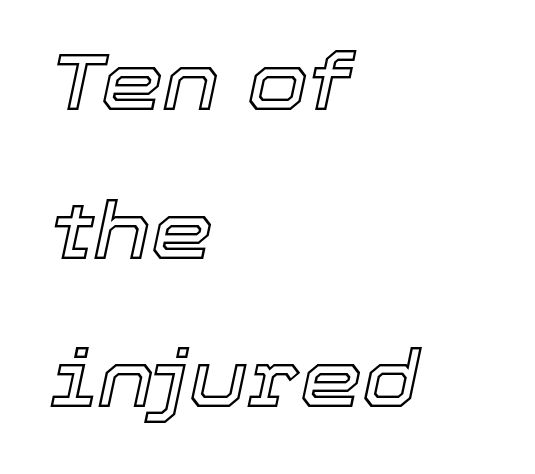
{"italic": "yes", "lean": "right", "slant_degrees": 12, "width": "normal", "x_height": "medium", "monospaced": "no", "underline": "no", "align": "left", "line_spacing_ratio": 1.88, "letter_spacing": "normal", "letter_spacing_em": 0.0, "glyph_px": 79}
